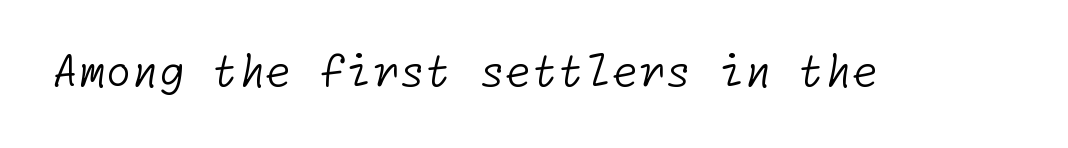
The image shows 43 px light sans-serif type; set normal letter spacing, not underlined; low stroke contrast and a medium x-height.
